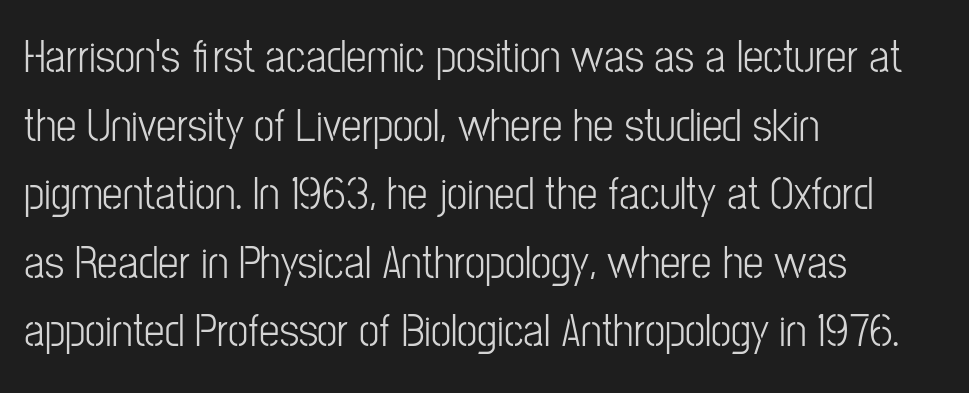
The image shows 46 px light, condensed sans-serif type, upright; set left-aligned, normal line spacing (1.49x), normal letter spacing, not underlined; low stroke contrast and a medium x-height.
